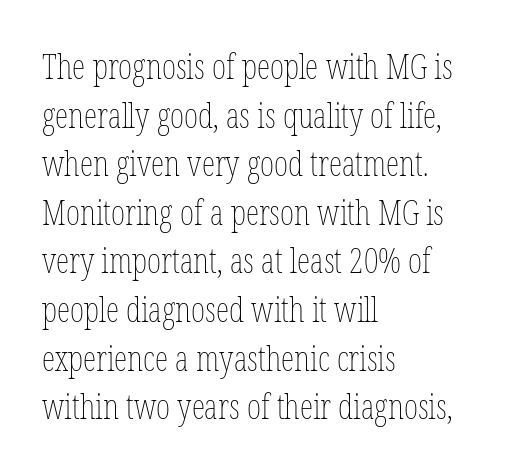
No italicization has been applied; the sample stays upright. Whoever set this chose a conventional vertical rhythm. Do the characters align in a grid? No, the font is proportional. Heft: none added — not bold.
